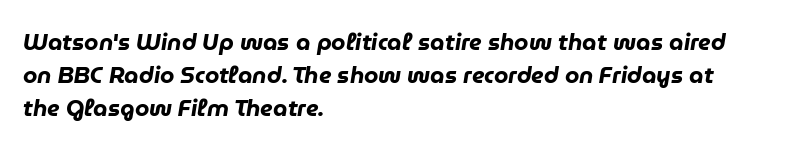
The image shows 23 px bold type, italic (leaning right); set left-aligned, normal line spacing (1.44x), normal letter spacing, not underlined.
